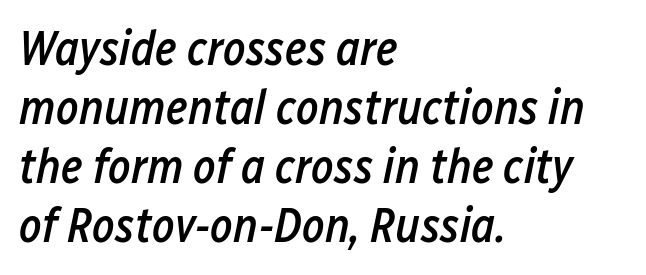
There's an unmistakable incline to the writing here. The passage shown is typed in a proportional face where columns would drift. A typesetter would call this zero additional tracking. Just letters on the line, the space beneath them empty. Is the block centered? No — it sits flush against the left margin.
